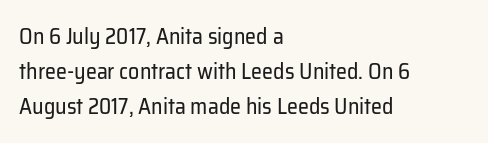
Every stem runs plumb, perpendicular to the baseline. Ink coverage per letter is moderate at most. Does extra space separate the letters? No, they use regular spacing. Line starts are locked; line ends wander. If you measured baseline to baseline, you'd find a middling distance.
